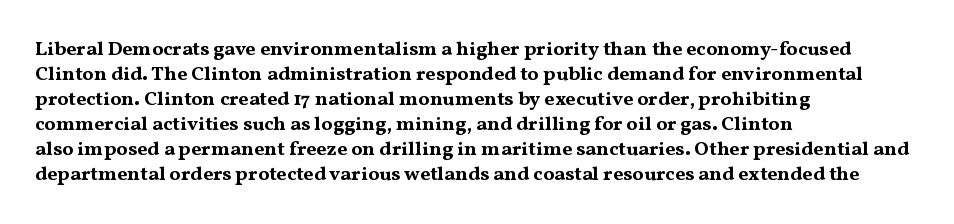
The image shows 20 px bold type, upright; set left-aligned, normal line spacing (1.25x), normal letter spacing, not underlined.
